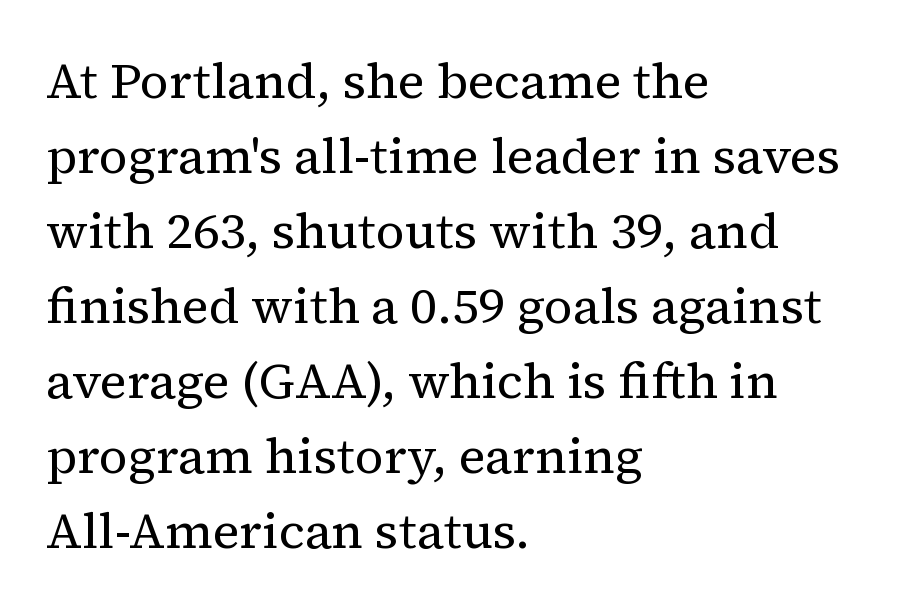
No word sits above an underline. The rendering keeps characters at their native spacing. The type family on display is of the serif kind. Weight: not bold — regular or lighter. Whoever set this chose a conventional vertical rhythm.
